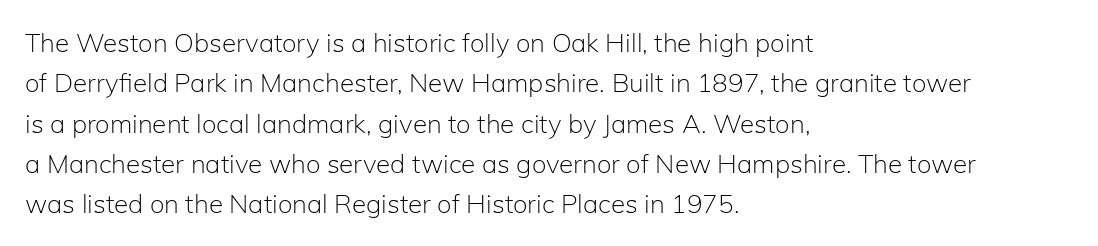
The image shows 26 px text type, upright; set left-aligned, normal line spacing (1.55x), normal letter spacing, not underlined.
